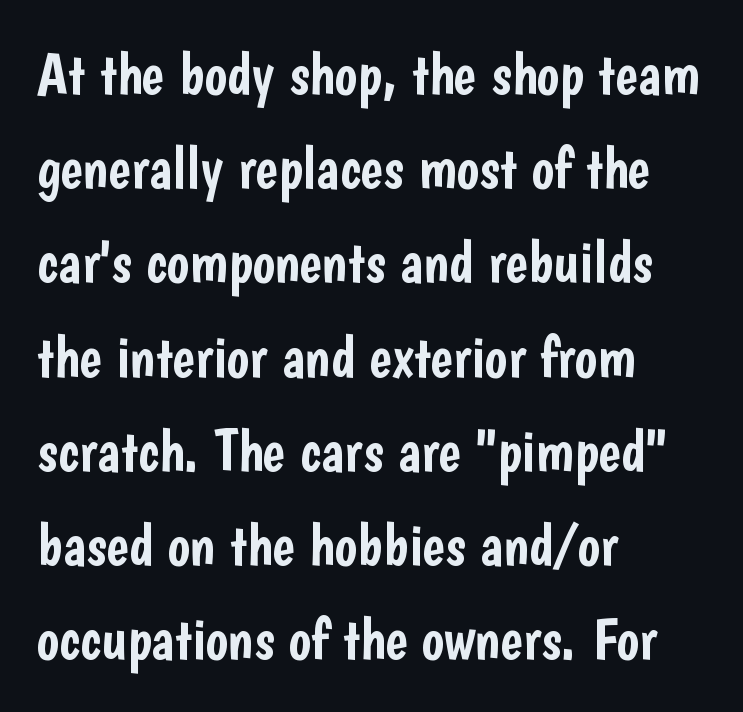
Q: Is the text italic (slanted)? A: No, it is upright.
Q: Is the typeface a serif or a sans-serif typeface? A: Sans-serif.
Q: Is the text underlined? A: No.
Q: How is the paragraph aligned? A: Left-aligned.
Q: Is the spacing between letters normal or unusually wide? A: Normal.
Q: Is the spacing between lines tight, normal or loose? A: Normal.
Q: Width (condensed, normal, or wide)? A: Condensed.
Q: Stroke contrast? A: Low.
Q: x-height? A: Medium.
Q: Monospaced? A: No.
